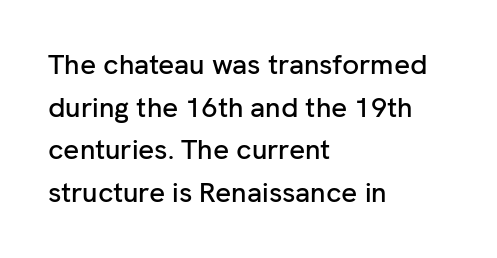
Q: Is the text italic (slanted)? A: No, it is upright.
Q: Is the typeface a serif or a sans-serif typeface? A: Sans-serif.
Q: Is the text underlined? A: No.
Q: How is the paragraph aligned? A: Left-aligned.
Q: Is the spacing between letters normal or unusually wide? A: Normal.
Q: Is the spacing between lines tight, normal or loose? A: Normal.
Q: Width (condensed, normal, or wide)? A: Normal.
Q: Stroke contrast? A: Low.
Q: x-height? A: Medium.
Q: Monospaced? A: No.
